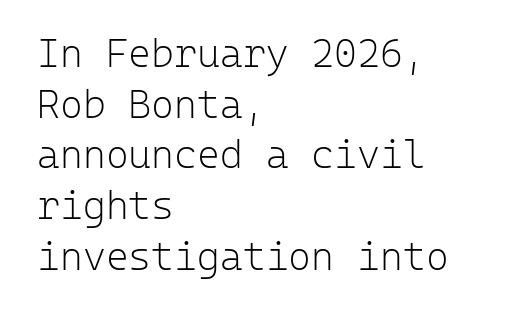
Q: Is the text bold? A: No.
Q: Is the text italic (slanted)? A: No, it is upright.
Q: Is the typeface a serif or a sans-serif typeface? A: Sans-serif.
Q: Is the text underlined? A: No.
Q: How is the paragraph aligned? A: Left-aligned.
Q: Is the spacing between letters normal or unusually wide? A: Normal.
Q: Is the spacing between lines tight, normal or loose? A: Normal.
Q: Width (condensed, normal, or wide)? A: Normal.
Q: Stroke contrast? A: Low.
Q: x-height? A: Medium.
Q: Monospaced? A: Yes.
